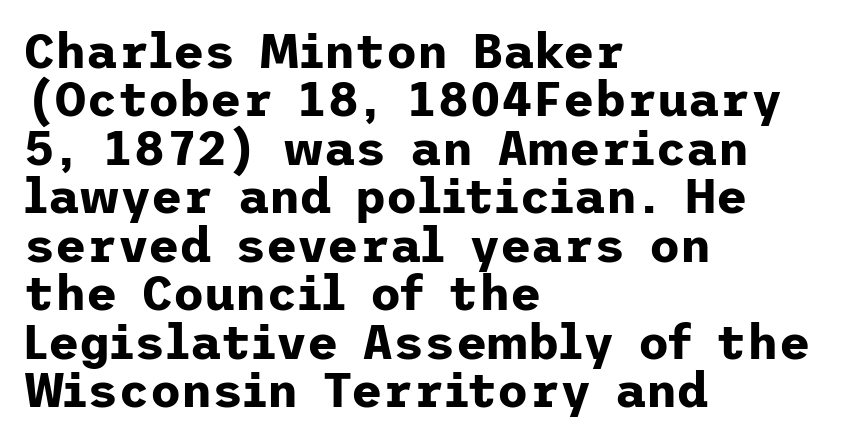
A typesetter would mark this as roman, not italic. Look at the bottom of the vertical strokes: they stop flat, with no serifs. The face used here has the dense, thick strokes of a bold. Just letters on the line, the space beneath them empty. Does extra space separate the letters? No, they use regular spacing.
